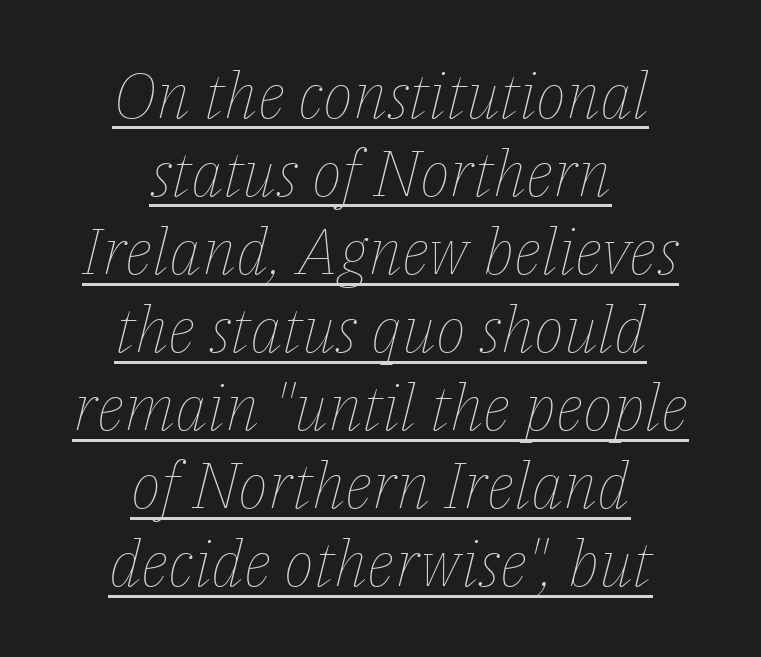
Q: Is the text bold? A: No.
Q: Is the text italic (slanted)? A: Yes, it leans right by about 14 degrees.
Q: Is the text underlined? A: Yes.
Q: How is the paragraph aligned? A: Centered.
Q: Is the spacing between letters normal or unusually wide? A: Normal.
Q: Width (condensed, normal, or wide)? A: Normal.
Q: Stroke contrast? A: Low.
Q: x-height? A: Medium.
Q: Monospaced? A: No.
